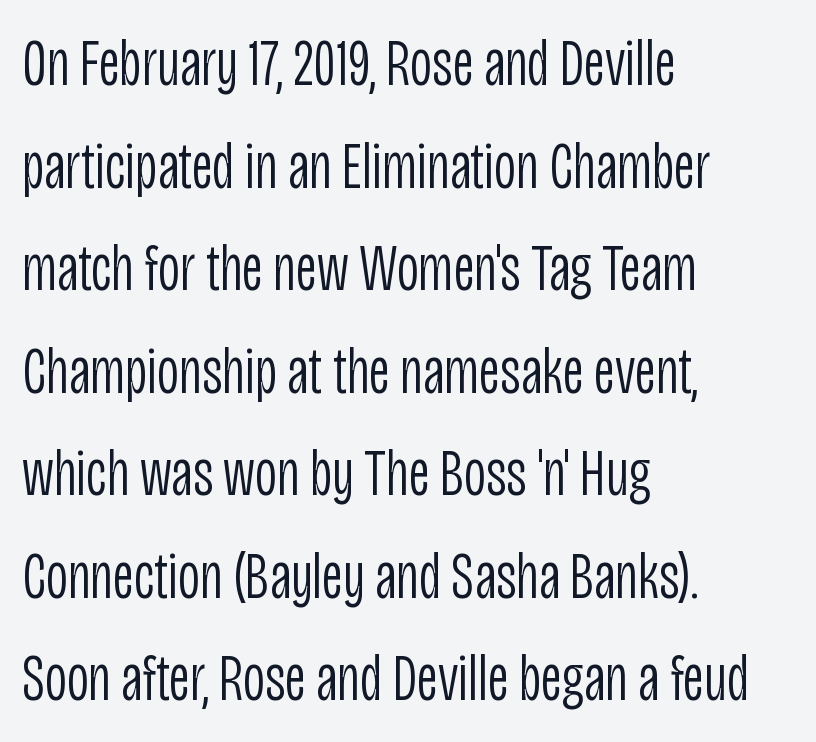
{"serif": "no", "italic": "no", "bold": "no", "weight": "light", "width": "condensed", "stroke_contrast": "low", "x_height": "large", "monospaced": "no", "underline": "no", "align": "left", "line_spacing": "normal", "line_spacing_ratio": 1.53, "letter_spacing": "normal", "letter_spacing_em": 0.0, "glyph_px": 67}
